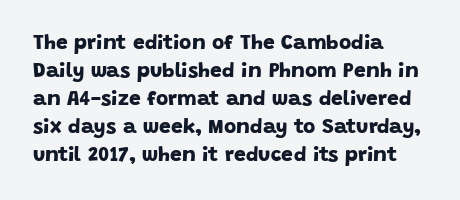
Q: Is the text bold? A: Yes.
Q: Is the text underlined? A: No.
Q: How is the paragraph aligned? A: Left-aligned.
Q: Is the spacing between letters normal or unusually wide? A: Normal.
Q: Is the spacing between lines tight, normal or loose? A: Normal.
